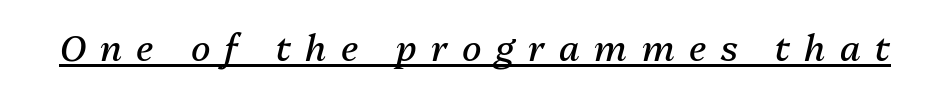
The image shows 36 px regular-weight type, italic (leaning right); set unusually wide letter spacing (+0.4 em), underlined; medium stroke contrast and a medium x-height.
